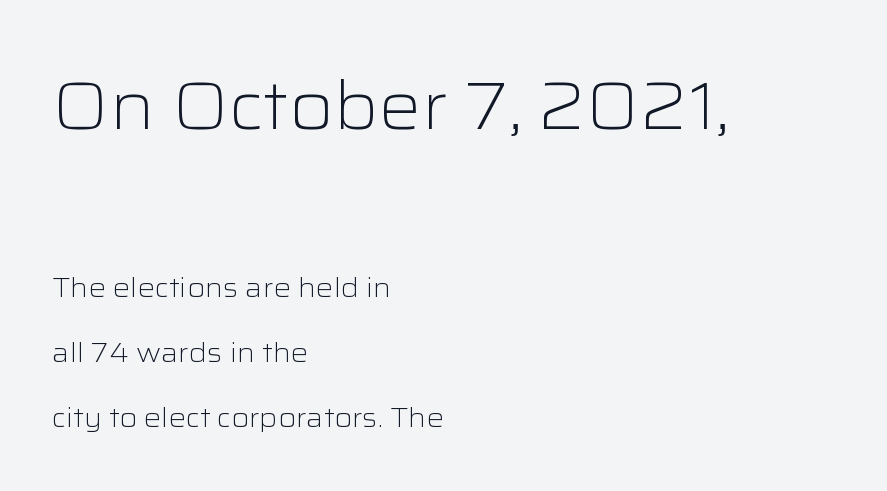
Reading top to bottom, the characters get smaller at the block break. No word sits above an underline. A typesetter would call this leading open, well beyond the default. The type is set solid horizontally, with unmodified tracking. Looks like regular typesetting: each glyph gets only the width it needs. Regarding serifs, this sample does without them.
